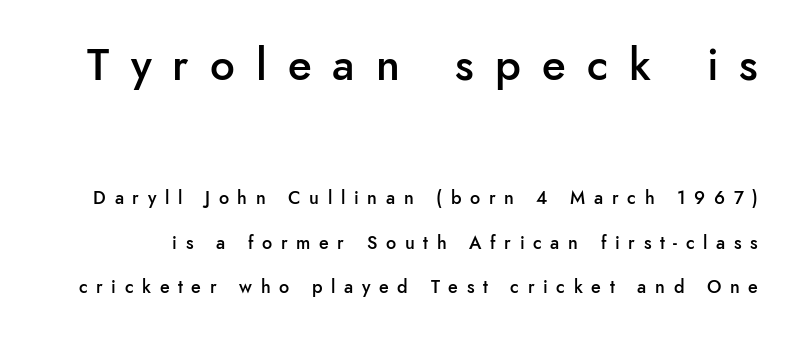
Q: Is the text bold? A: Semi-bold.
Q: Is the text italic (slanted)? A: No, it is upright.
Q: Is the typeface a serif or a sans-serif typeface? A: Sans-serif.
Q: Is the text underlined? A: No.
Q: Is the spacing between letters normal or unusually wide? A: Unusually wide.
Q: Is the spacing between lines tight, normal or loose? A: Loose.
Q: Which block of text is set in a larger size, the first (top) or the second (bottom)? A: The first (top) one.
Q: Width (condensed, normal, or wide)? A: Normal.
Q: Stroke contrast? A: Low.
Q: x-height? A: Small.
Q: Monospaced? A: No.
